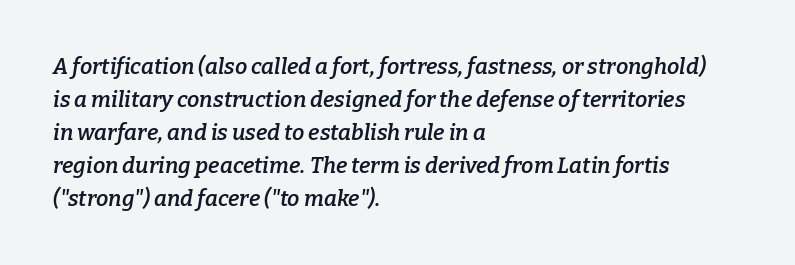
{"italic": "yes", "lean": "right", "slant_degrees": 9, "bold": "semi", "underline": "no", "align": "left", "line_spacing": "normal", "line_spacing_ratio": 1.5, "letter_spacing": "normal", "letter_spacing_em": 0.0, "glyph_px": 22}
